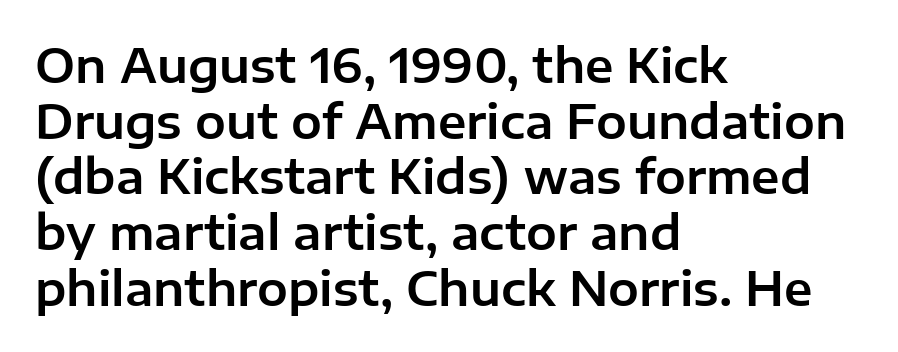
Q: Is the text italic (slanted)? A: No, it is upright.
Q: Is the typeface a serif or a sans-serif typeface? A: Sans-serif.
Q: Is the text underlined? A: No.
Q: How is the paragraph aligned? A: Left-aligned.
Q: Is the spacing between letters normal or unusually wide? A: Normal.
Q: Width (condensed, normal, or wide)? A: Normal.
Q: Stroke contrast? A: Low.
Q: x-height? A: Medium.
Q: Monospaced? A: No.
